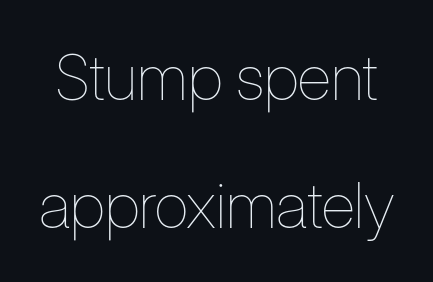
Stem width sits at or under what a default text font uses. Looks like regular typesetting: each glyph gets only the width it needs. Letters rest on an invisible, unmarked baseline. Vertically, the passage feels expansive, rows floating well apart.
